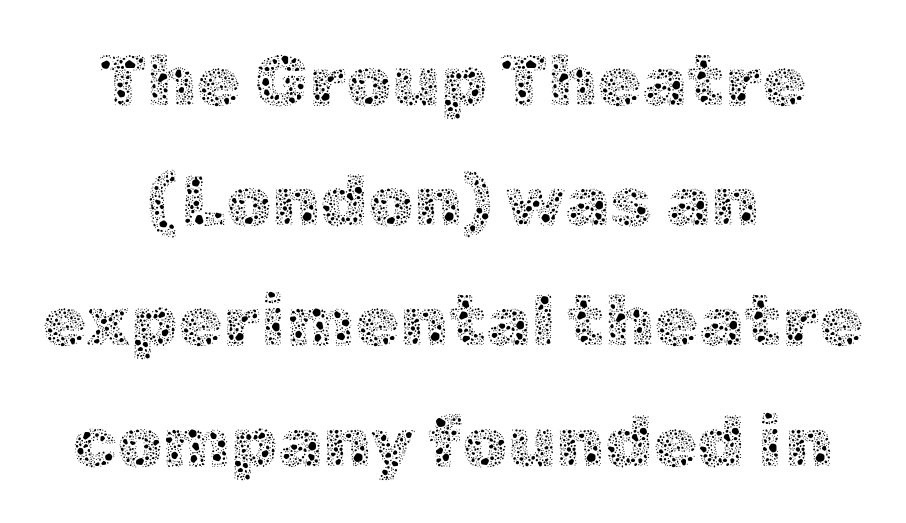
The image shows 72 px thin type, upright; set centered, normal line spacing (1.67x), normal letter spacing, not underlined; a medium x-height.
